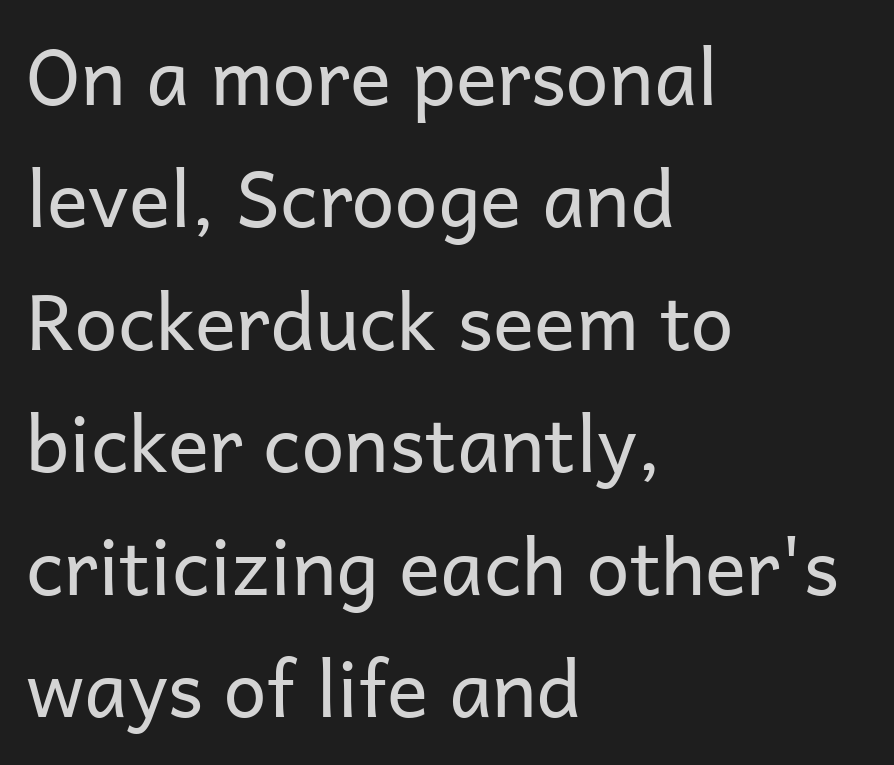
The image shows 77 px regular-weight sans-serif type, upright; set left-aligned, normal line spacing (1.59x), normal letter spacing, not underlined; low stroke contrast and a medium x-height.
